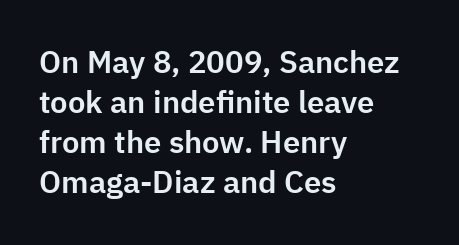
{"serif": "no", "italic": "no", "width": "normal", "stroke_contrast": "low", "x_height": "medium", "monospaced": "no", "underline": "no", "align": "left", "line_spacing": "normal", "line_spacing_ratio": 1.29, "letter_spacing": "normal", "letter_spacing_em": 0.0, "glyph_px": 31}
